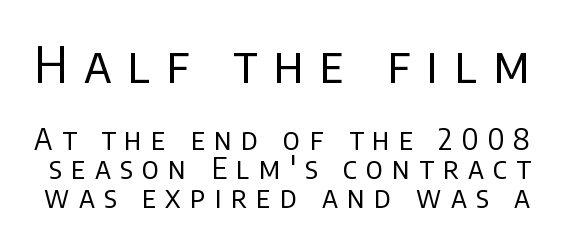
{"serif": "no", "italic": "no", "bold": "no", "weight": "regular", "width": "normal", "stroke_contrast": "low", "x_height": "large", "monospaced": "no", "underline": "no", "line_spacing": "tight", "line_spacing_ratio": 0.99, "letter_spacing": "wide", "letter_spacing_em": 0.32, "larger_block": "first", "size_ratio": 1.72, "glyph_px": 50}
